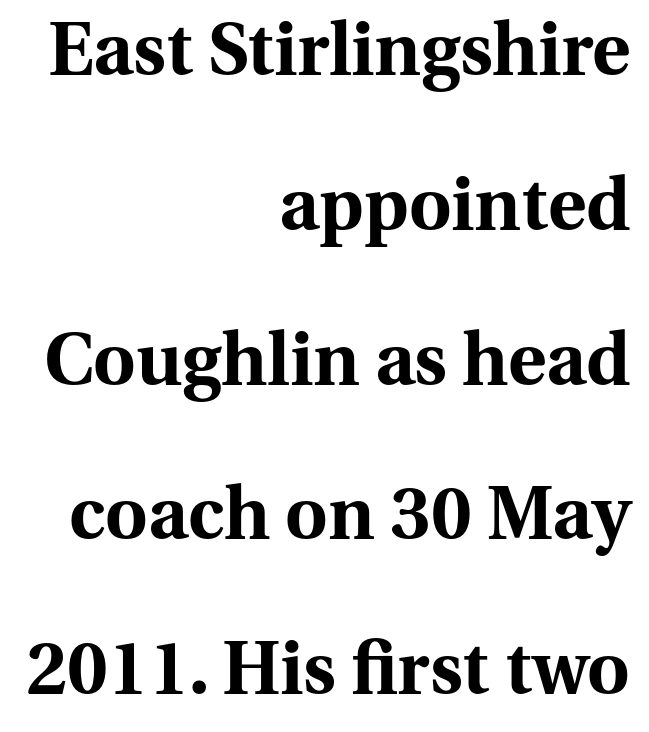
Airy leading. Line endings align vertically; line beginnings do not. Default kerning and tracking; the words read as compact shapes. Is this a sans? No — the strokes have serifs.
